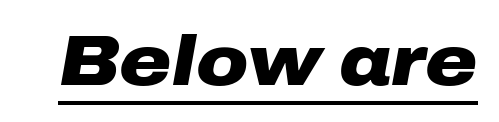
Q: Is the text bold? A: Yes.
Q: Is the text italic (slanted)? A: Yes, it leans right by about 10 degrees.
Q: Is the text underlined? A: Yes.
Q: Is the spacing between letters normal or unusually wide? A: Normal.
Q: Width (condensed, normal, or wide)? A: Wide.
Q: Stroke contrast? A: Low.
Q: x-height? A: Medium.
Q: Monospaced? A: No.
